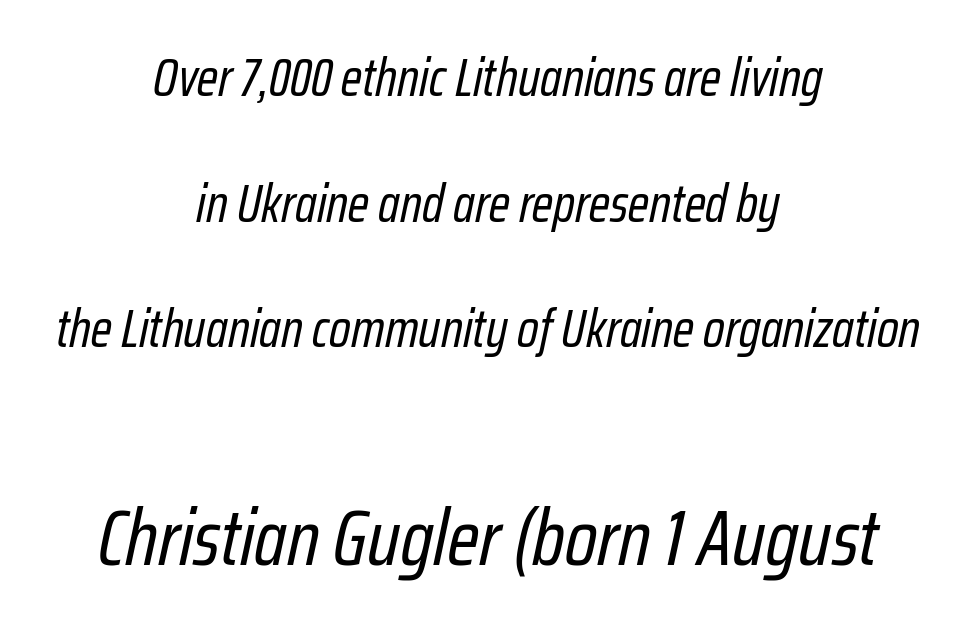
The image shows 79 px regular-weight, condensed type, italic (leaning right); set centered, loose line spacing (2.37x), normal letter spacing, not underlined; the second (bottom) block is 1.49x larger; low stroke contrast and a medium x-height.
